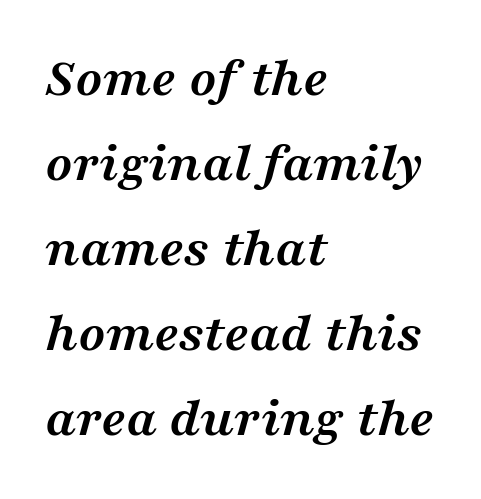
Each row of text sits above clean, open space. The lines in this sample share a left origin and differ only in where they stop. Normally led — the rows are evenly, conventionally spaced. The letterforms sit shoulder to shoulder at normal distance.
